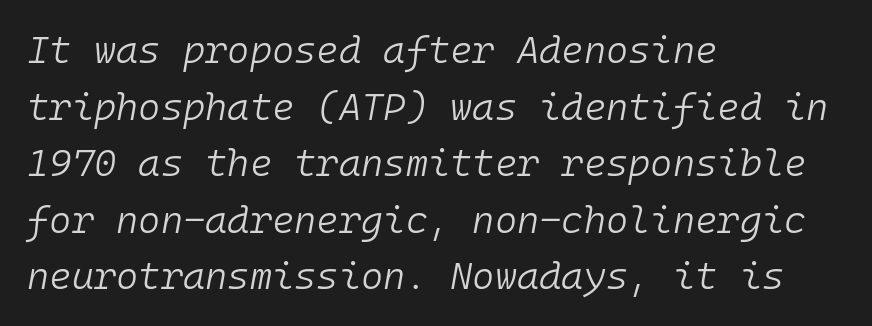
The image shows 38 px light type, italic (leaning right), monospaced; set left-aligned, normal line spacing (1.49x), normal letter spacing, not underlined; low stroke contrast and a medium x-height.
